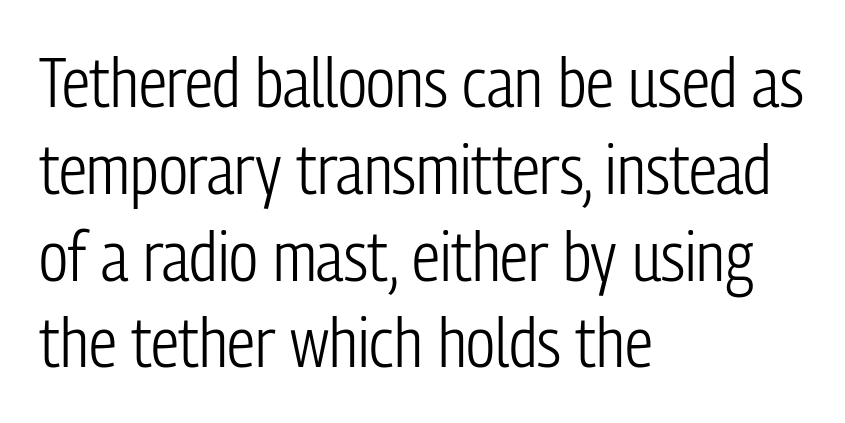
These lines are rendered in a variable-pitch font. Default kerning and tracking; the words read as compact shapes. Vertical stems look standard width or narrower in stroke. Observe the absence of serifs on each vertical stroke in this sample.
